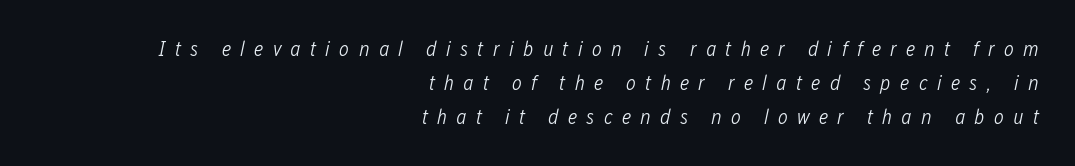
The image shows 21 px text type, italic (leaning right); set right-aligned, normal line spacing (1.61x), unusually wide letter spacing (+0.44 em), not underlined.
